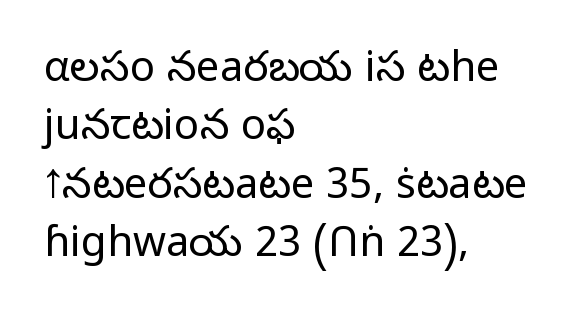
Q: Is the text bold? A: No.
Q: Is the text italic (slanted)? A: No, it is upright.
Q: Is the typeface a serif or a sans-serif typeface? A: Sans-serif.
Q: Is the text underlined? A: No.
Q: How is the paragraph aligned? A: Left-aligned.
Q: Is the spacing between letters normal or unusually wide? A: Normal.
Q: Is the spacing between lines tight, normal or loose? A: Normal.
Q: Width (condensed, normal, or wide)? A: Normal.
Q: Stroke contrast? A: Low.
Q: x-height? A: Medium.
Q: Monospaced? A: No.
